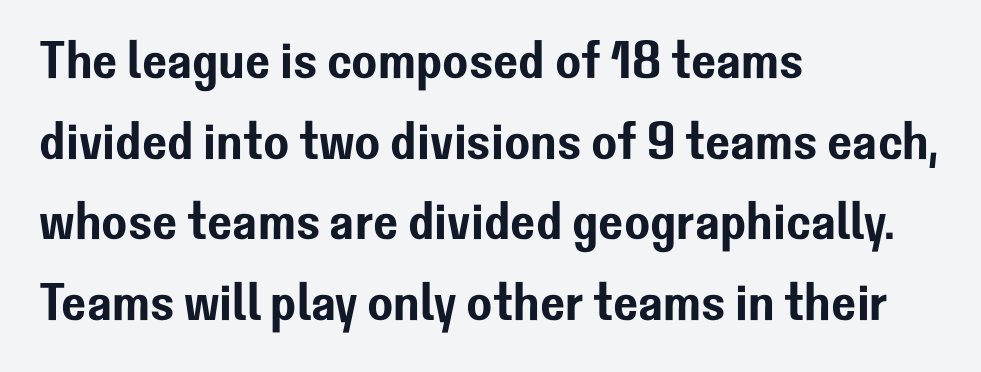
The image shows 53 px sans-serif type, upright; set left-aligned, normal line spacing (1.52x), normal letter spacing, not underlined; low stroke contrast and a medium x-height.
